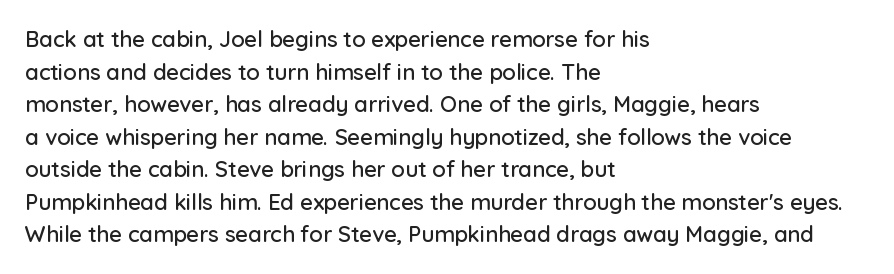
Q: Is the text italic (slanted)? A: No, it is upright.
Q: Is the text underlined? A: No.
Q: How is the paragraph aligned? A: Left-aligned.
Q: Is the spacing between letters normal or unusually wide? A: Normal.
Q: Is the spacing between lines tight, normal or loose? A: Normal.
